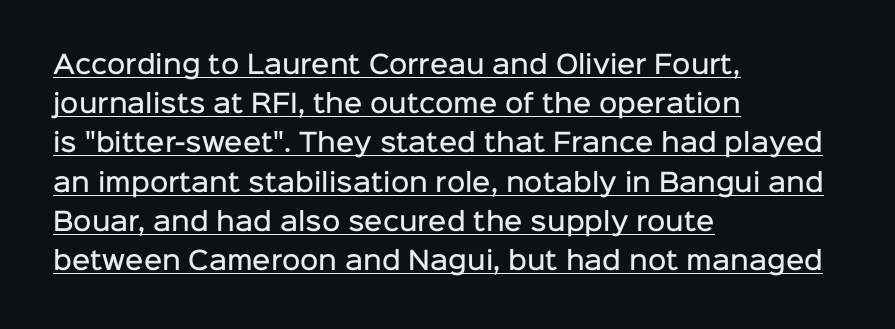
The image shows 25 px text type, upright; set left-aligned, normal line spacing (1.57x), normal letter spacing, underlined.
